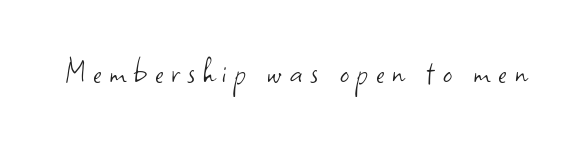
Each word looks stretched out because of the extra space between its letters. Descenders are the only things crossing below the line. Observe the absence of serifs on each vertical stroke in this sample. The weight would be labelled regular, book, light, or lighter still.
